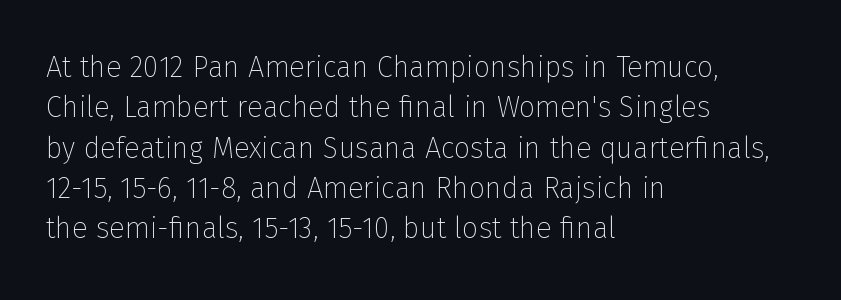
{"serif": "no", "italic": "no", "bold": "no", "weight": "thin", "width": "normal", "stroke_contrast": "low", "x_height": "medium", "monospaced": "no", "underline": "no", "align": "left", "line_spacing": "normal", "line_spacing_ratio": 1.39, "letter_spacing": "normal", "letter_spacing_em": 0.0, "glyph_px": 29}
